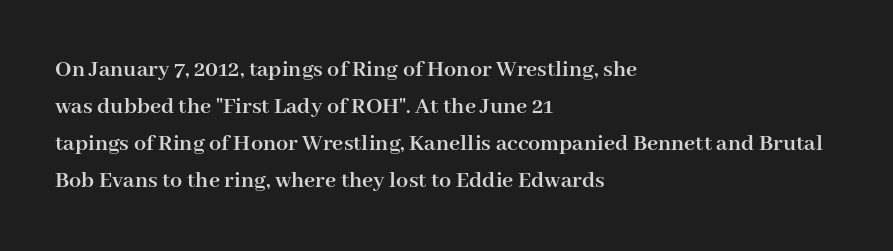
These lines sit exactly where default settings would place them. Descenders are the only things crossing below the line. As a designer I'd log this as weight 700, bold. Where is the straight margin? On the left. The axis of the letterforms is exactly vertical. No extra tracking has been applied to these lines.
